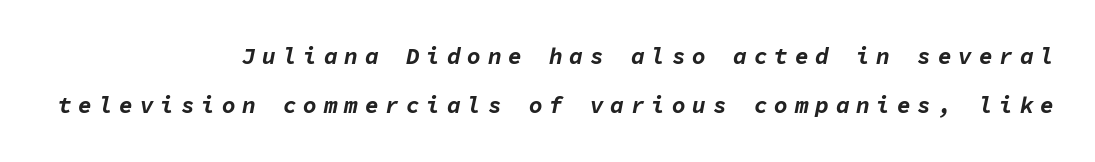
The image shows 23 px bold type, italic (leaning right); set right-aligned, loose line spacing (2.14x), unusually wide letter spacing (+0.29 em), not underlined.
